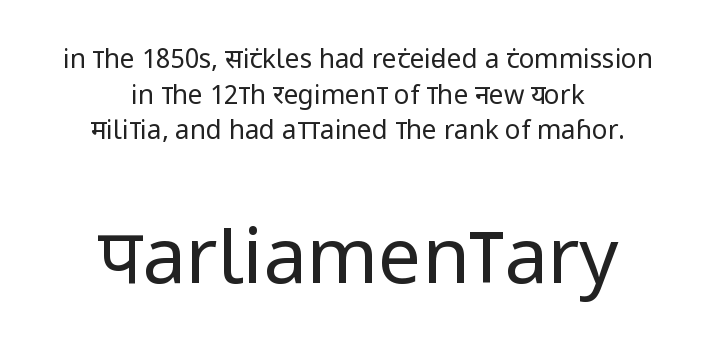
{"serif": "no", "italic": "no", "bold": "no", "weight": "regular", "width": "condensed", "stroke_contrast": "low", "x_height": "large", "monospaced": "no", "underline": "no", "align": "center", "line_spacing": "normal", "line_spacing_ratio": 1.37, "letter_spacing": "normal", "letter_spacing_em": 0.0, "larger_block": "second", "size_ratio": 2.96, "glyph_px": 77}
